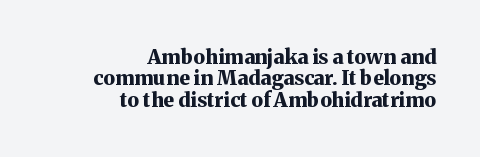
{"italic": "no", "bold": "yes", "underline": "no", "align": "right", "line_spacing": "tight", "line_spacing_ratio": 1.07, "letter_spacing": "normal", "letter_spacing_em": 0.0, "glyph_px": 20}
